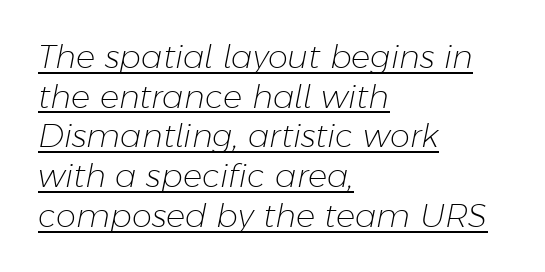
Q: Is the text bold? A: No.
Q: Is the text italic (slanted)? A: Yes, it leans right by about 11 degrees.
Q: Is the text underlined? A: Yes.
Q: How is the paragraph aligned? A: Left-aligned.
Q: Is the spacing between letters normal or unusually wide? A: Normal.
Q: Width (condensed, normal, or wide)? A: Normal.
Q: Stroke contrast? A: Low.
Q: x-height? A: Medium.
Q: Monospaced? A: No.
